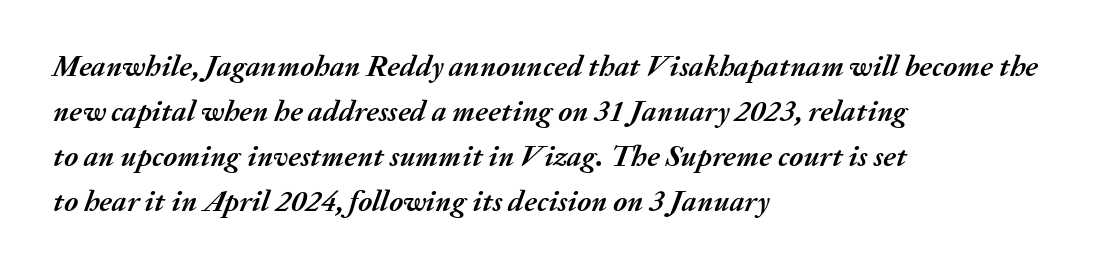
Weight check: bold — yes, fully. This sample uses an oblique cut, with every glyph tilted off the vertical. The zone under the glyphs is completely vacant. Between one letter and the next there's only the usual sliver of space.
